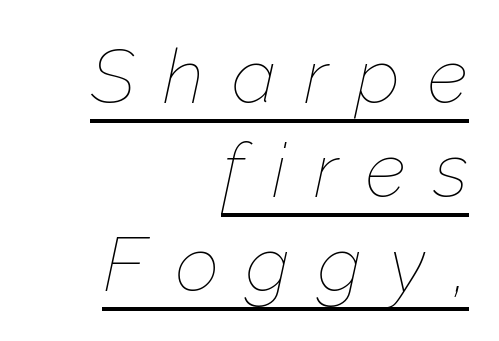
The image shows 76 px thin type, italic (leaning right); set right-aligned, line spacing 1.24x, unusually wide letter spacing (+0.37 em), underlined; low stroke contrast and a medium x-height.
